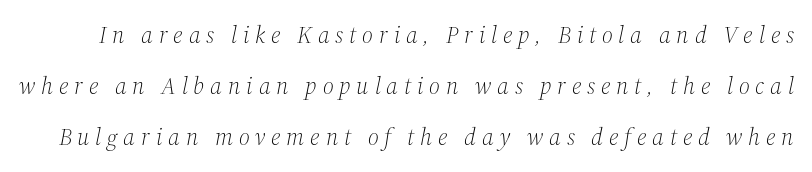
Check the space under the baseline: it is left empty. These glyphs show unthickened strokes, regular width or finer. Notice how the stems are inclined rather than vertical — that's the hallmark of italics. Reading down the column, the eye jumps a long way to each next line. The gaps between neighbouring characters are conspicuously large.
